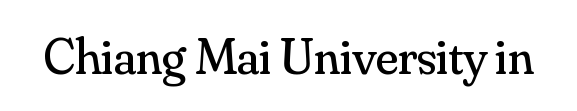
Unmarked baselines from the first word to the last. This sample has the flowing, uneven cadence of proportional lettering. The passage shown is not bold in any degree. Quick note: not italic, upright. You could call the tracking neutral — neither tight nor loose.
